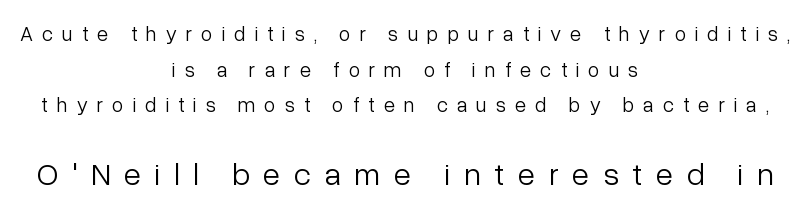
{"serif": "no", "italic": "no", "bold": "no", "weight": "light", "width": "normal", "stroke_contrast": "low", "x_height": "medium", "monospaced": "no", "underline": "no", "align": "center", "line_spacing": "normal", "line_spacing_ratio": 1.7, "letter_spacing": "wide", "letter_spacing_em": 0.42, "larger_block": "second", "size_ratio": 1.52, "glyph_px": 32}
